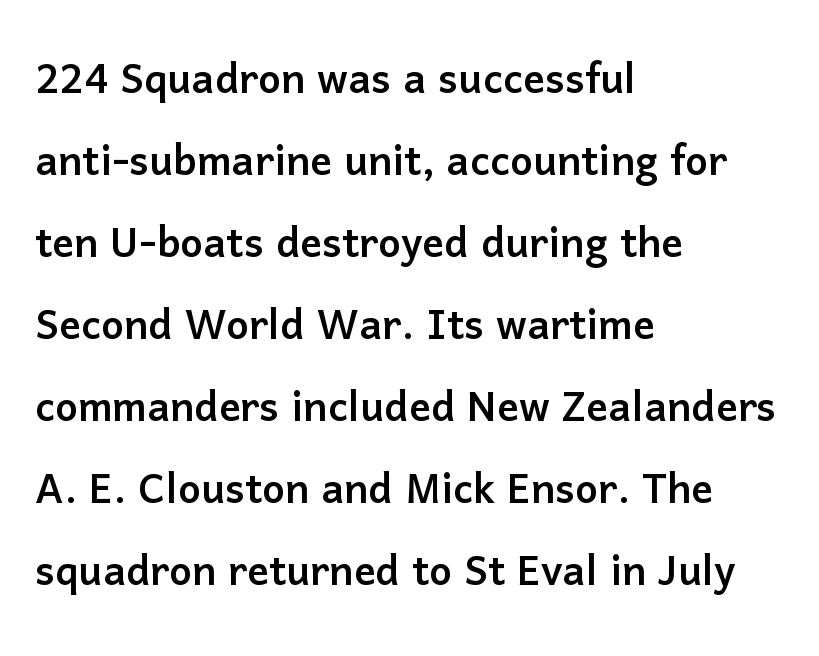
{"serif": "no", "italic": "no", "width": "normal", "stroke_contrast": "low", "x_height": "medium", "monospaced": "no", "underline": "no", "align": "left", "line_spacing": "normal", "line_spacing_ratio": 1.52, "letter_spacing": "normal", "letter_spacing_em": 0.0, "glyph_px": 54}
